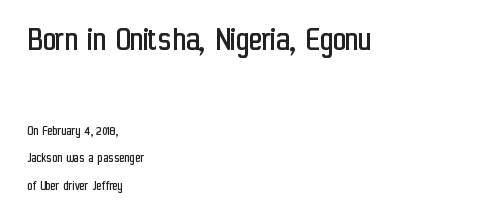
The image shows 36 px regular-weight, condensed sans-serif type, upright; set left-aligned, loose line spacing (1.95x), normal letter spacing, not underlined; the first (top) block is 2.57x larger; low stroke contrast and a medium x-height.
